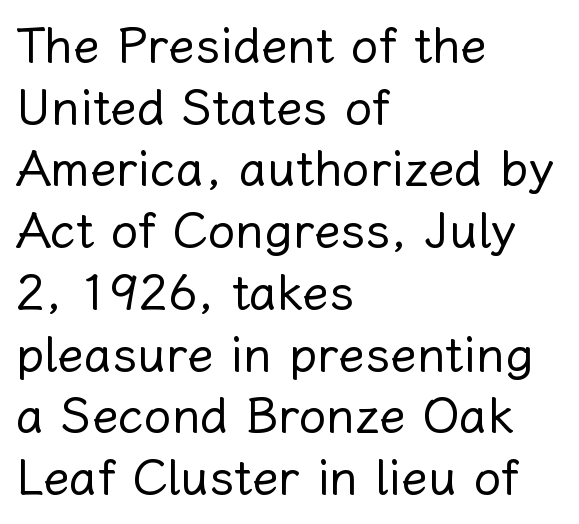
Posture: straight, roman, zero tilt. These lines are set flush left with a ragged right edge. These lines are rendered in a variable-pitch font. Weight: not bold — regular or lighter. Characters follow at the spacing the type designer built in. In terms of leading, this rendering sits right in the middle.
